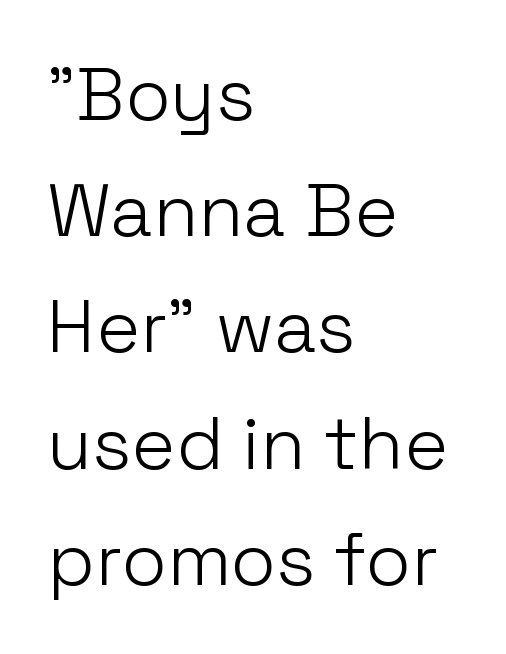
The image shows 74 px light sans-serif type, upright; set left-aligned, normal line spacing (1.57x), normal letter spacing, not underlined; low stroke contrast and a medium x-height.
